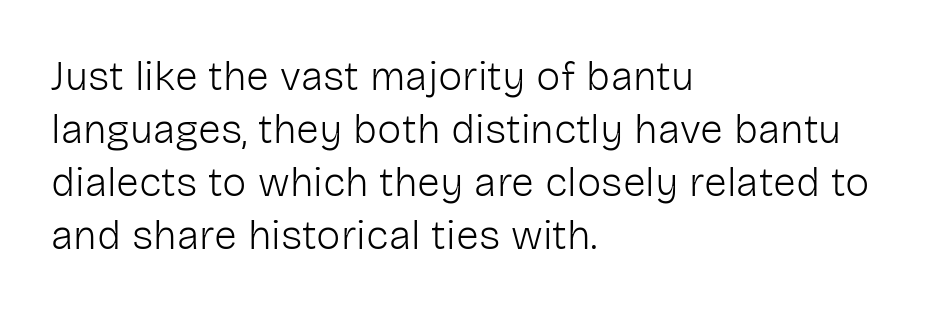
Q: Is the text bold? A: No.
Q: Is the text italic (slanted)? A: No, it is upright.
Q: Is the typeface a serif or a sans-serif typeface? A: Sans-serif.
Q: Is the text underlined? A: No.
Q: How is the paragraph aligned? A: Left-aligned.
Q: Is the spacing between letters normal or unusually wide? A: Normal.
Q: Is the spacing between lines tight, normal or loose? A: Normal.
Q: Width (condensed, normal, or wide)? A: Normal.
Q: Stroke contrast? A: Low.
Q: x-height? A: Medium.
Q: Monospaced? A: No.
